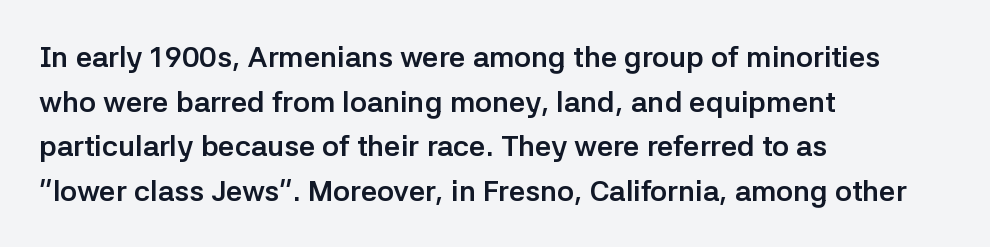
Q: Is the text bold? A: Yes.
Q: Is the text italic (slanted)? A: No, it is upright.
Q: Is the typeface a serif or a sans-serif typeface? A: Sans-serif.
Q: Is the text underlined? A: No.
Q: How is the paragraph aligned? A: Left-aligned.
Q: Is the spacing between letters normal or unusually wide? A: Normal.
Q: Is the spacing between lines tight, normal or loose? A: Normal.
Q: Width (condensed, normal, or wide)? A: Normal.
Q: Stroke contrast? A: Low.
Q: x-height? A: Medium.
Q: Monospaced? A: No.
